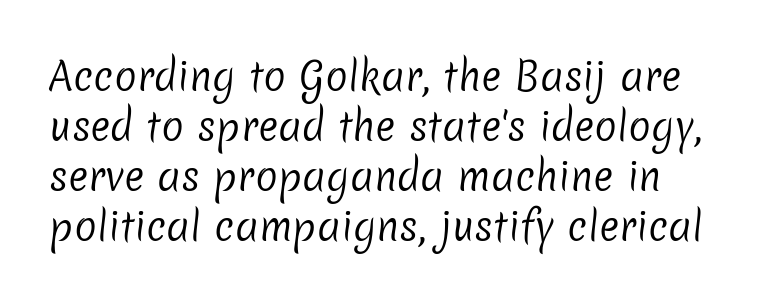
{"serif": "no", "bold": "no", "weight": "regular", "width": "normal", "stroke_contrast": "low", "x_height": "medium", "monospaced": "no", "underline": "no", "line_spacing": "normal", "line_spacing_ratio": 1.32, "letter_spacing": "normal", "letter_spacing_em": 0.0, "glyph_px": 38}
